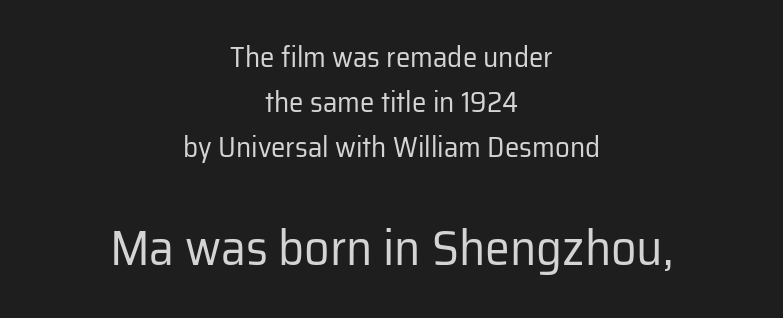
Varying glyph widths throughout — classic text-font behaviour. Line spacing here is normal. Ordinary non-slanted type is in use. The letters look calm and open, with moderate or lighter stems.
